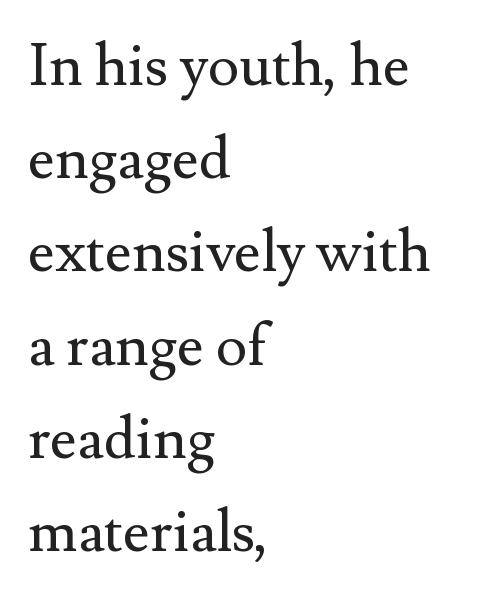
Q: Is the text bold? A: No.
Q: Is the text italic (slanted)? A: No, it is upright.
Q: Is the typeface a serif or a sans-serif typeface? A: Serif.
Q: Is the text underlined? A: No.
Q: How is the paragraph aligned? A: Left-aligned.
Q: Is the spacing between letters normal or unusually wide? A: Normal.
Q: Is the spacing between lines tight, normal or loose? A: Normal.
Q: Width (condensed, normal, or wide)? A: Normal.
Q: Stroke contrast? A: Medium.
Q: x-height? A: Small.
Q: Monospaced? A: No.
